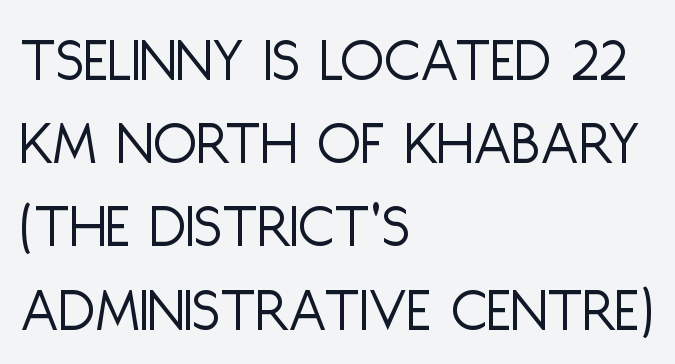
{"serif": "no", "italic": "no", "bold": "no", "weight": "light", "width": "condensed", "stroke_contrast": "low", "x_height": "large", "monospaced": "no", "underline": "no", "align": "left", "line_spacing": "normal", "line_spacing_ratio": 1.3, "letter_spacing": "normal", "letter_spacing_em": 0.0, "glyph_px": 64}
